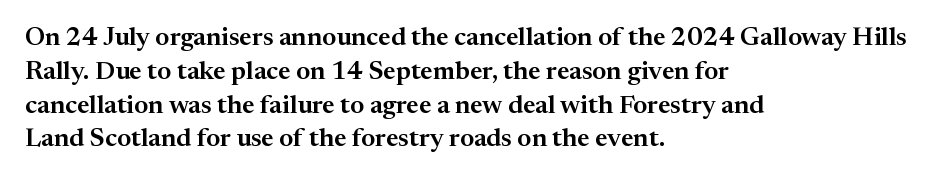
{"italic": "no", "underline": "no", "align": "left", "line_spacing": "normal", "line_spacing_ratio": 1.3, "letter_spacing": "normal", "letter_spacing_em": 0.0, "glyph_px": 26}
